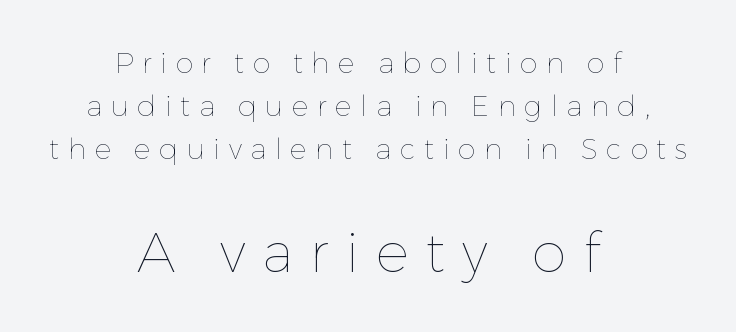
The image shows 55 px thin type, upright; set centered, normal line spacing (1.54x), unusually wide letter spacing (+0.31 em), not underlined; the second (bottom) block is 1.96x larger; low stroke contrast and a medium x-height.
